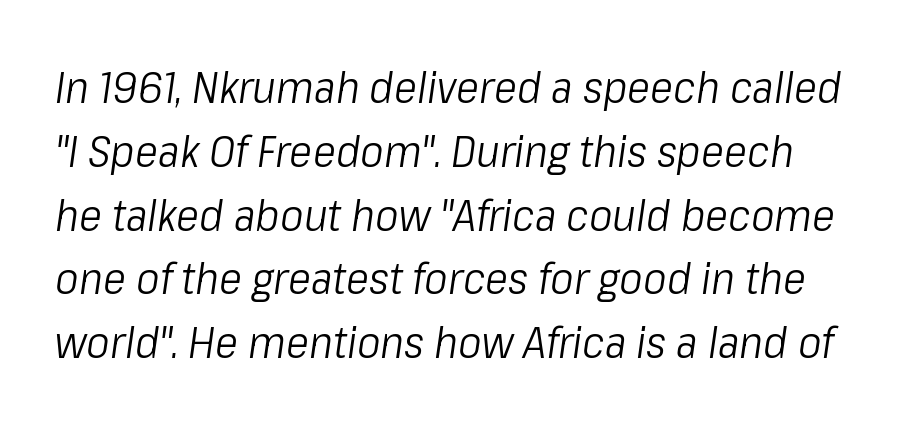
The strokes carry an ordinary text weight at most. The letters sit at their default tracking, neither squeezed nor spread. Evenly set lines give the paragraph a standard silhouette. The rendering applies a slant to the glyphs. Here the designer chose a conventional face with non-uniform glyph widths. Just letters on the line, the space beneath them empty.
